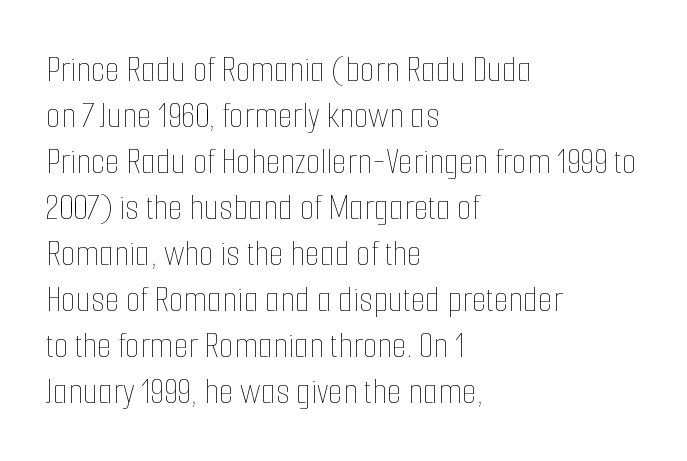
The image shows 38 px thin, condensed type, upright; set left-aligned, line spacing 1.21x, normal letter spacing, not underlined; low stroke contrast and a medium x-height.
